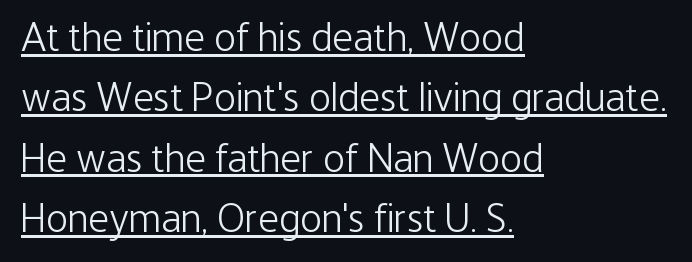
{"serif": "no", "italic": "no", "bold": "no", "weight": "light", "width": "condensed", "stroke_contrast": "low", "x_height": "medium", "monospaced": "no", "underline": "yes", "align": "left", "line_spacing": "normal", "line_spacing_ratio": 1.47, "letter_spacing": "normal", "letter_spacing_em": 0.0, "glyph_px": 41}
